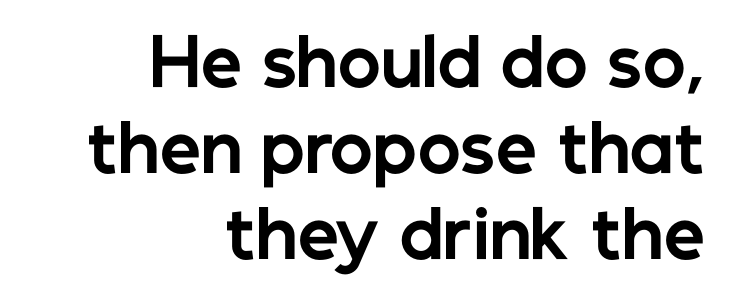
These lines sit exactly where default settings would place them. Stroke thickness is high; the sample reads as a true bold. Style check: upright. The zone under the glyphs is completely vacant. Letter spacing: default.
